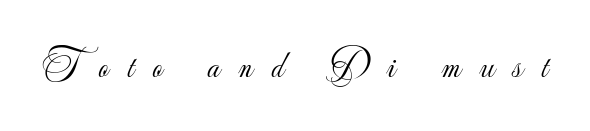
Has an underline been added? It has not. There is plenty of visible air inserted between adjacent glyphs. Each letter keeps its own natural width here, so spacing adapts to shape. The letterforms sit at book weight or below. Each letter's strokes conclude bluntly, with no projecting serifs.
